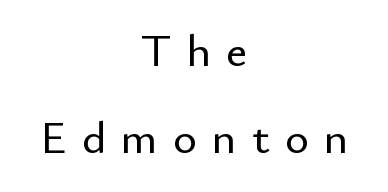
The image shows 46 px sans-serif type, upright; set centered, loose line spacing (1.9x), unusually wide letter spacing (+0.33 em), not underlined; low stroke contrast and a small x-height.
